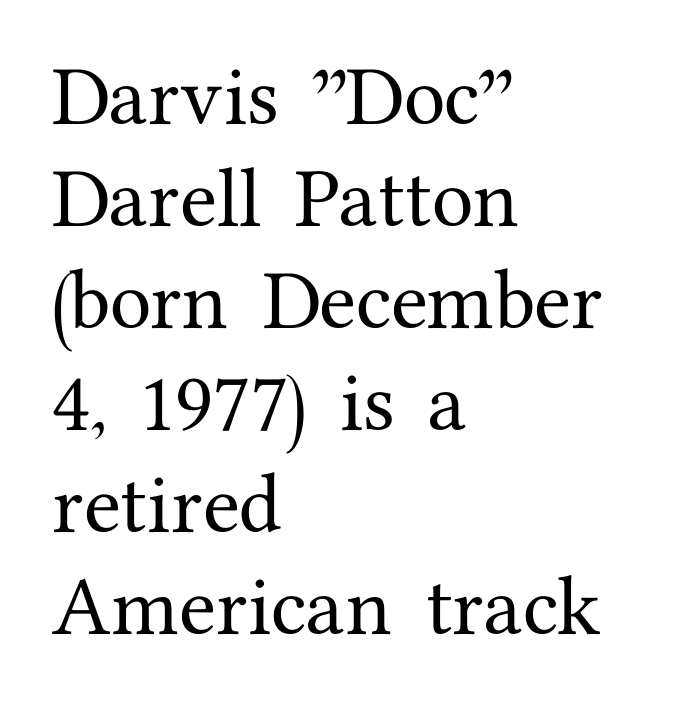
Q: Is the text italic (slanted)? A: No, it is upright.
Q: Is the typeface a serif or a sans-serif typeface? A: Serif.
Q: Is the text underlined? A: No.
Q: How is the paragraph aligned? A: Left-aligned.
Q: Is the spacing between letters normal or unusually wide? A: Normal.
Q: Is the spacing between lines tight, normal or loose? A: Normal.
Q: Width (condensed, normal, or wide)? A: Normal.
Q: Stroke contrast? A: Medium.
Q: x-height? A: Medium.
Q: Monospaced? A: No.
